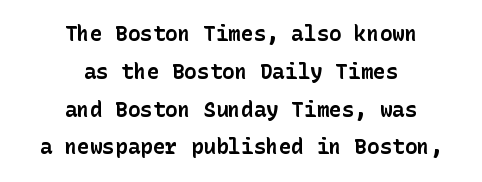
Inter-character spacing is left at the font's built-in metrics. The lines in this sample share a center point and differ in where they start and stop. Posture: vertical. Every letter is thick-stroked: bold, no question. Anything drawn beneath the words? Only blank space.
